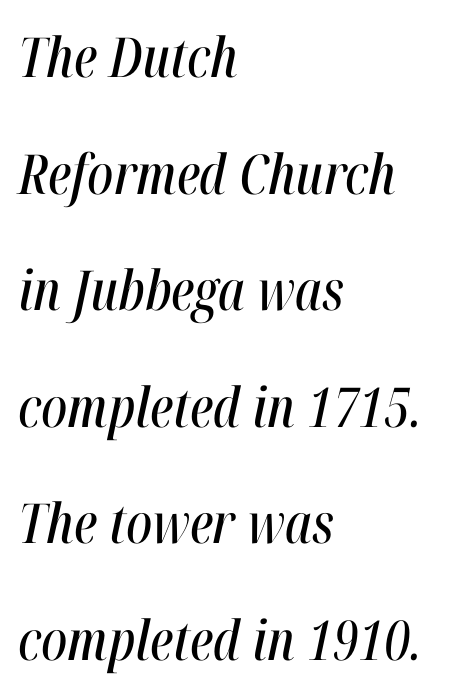
{"italic": "yes", "lean": "right", "slant_degrees": 12, "width": "condensed", "stroke_contrast": "high", "x_height": "medium", "monospaced": "no", "underline": "no", "align": "left", "line_spacing": "loose", "line_spacing_ratio": 2.12, "letter_spacing": "normal", "letter_spacing_em": 0.0, "glyph_px": 55}
